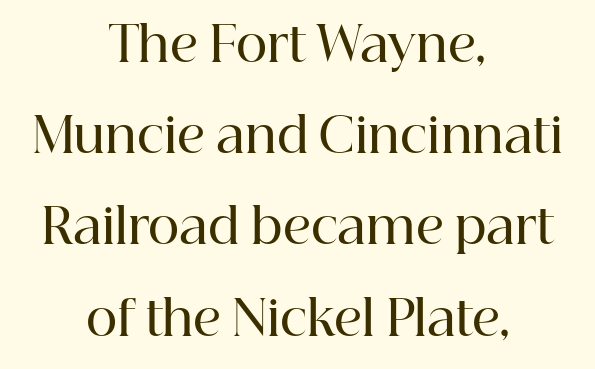
Any mark beneath the type? The region is blank. Line spacing here is loose. Tall strokes in this sample are plumb rather than angled. Default kerning and tracking; the words read as compact shapes.
